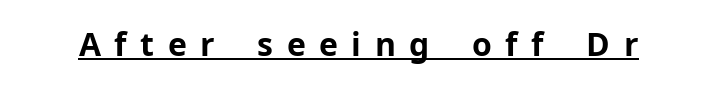
The image shows 32 px bold sans-serif type, upright; set unusually wide letter spacing (+0.42 em), underlined; low stroke contrast and a medium x-height.
